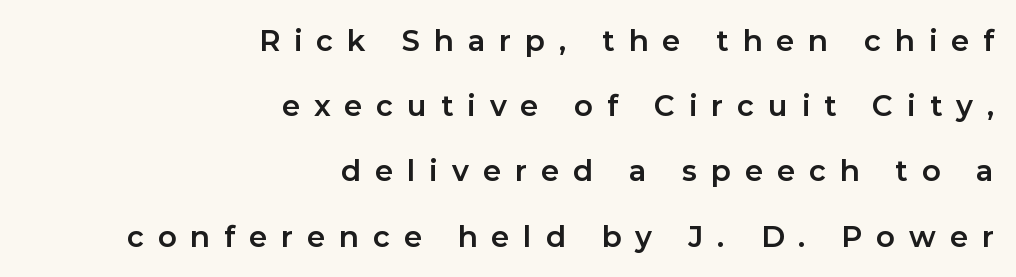
{"serif": "no", "italic": "no", "bold": "yes", "weight": "bold", "width": "normal", "stroke_contrast": "low", "x_height": "medium", "monospaced": "no", "underline": "no", "align": "right", "line_spacing": "loose", "line_spacing_ratio": 2.25, "letter_spacing": "wide", "letter_spacing_em": 0.48, "glyph_px": 29}
